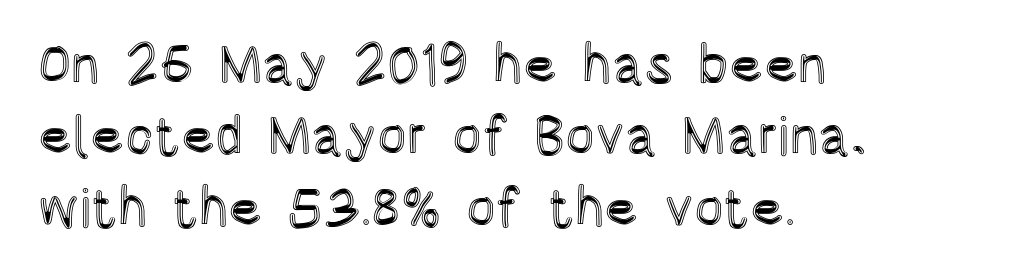
The image shows 55 px condensed type, upright; set left-aligned, normal line spacing (1.3x), normal letter spacing, not underlined; a large x-height.
